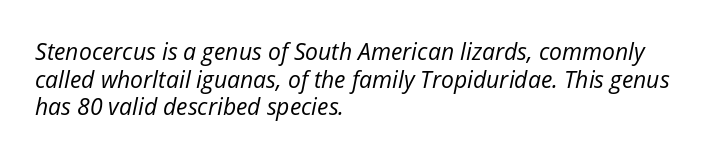
Alignment: flush left. Stems here are at most as thick as an everyday book face. Does the lettering tilt? It does — this is italic. The space directly below the letters is spotless.
